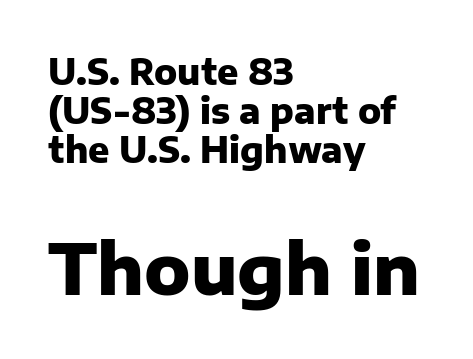
The image shows 70 px heavy sans-serif type, upright; set left-aligned, tight line spacing (1.12x), normal letter spacing, not underlined; the second (bottom) block is 2.0x larger; low stroke contrast and a medium x-height.
